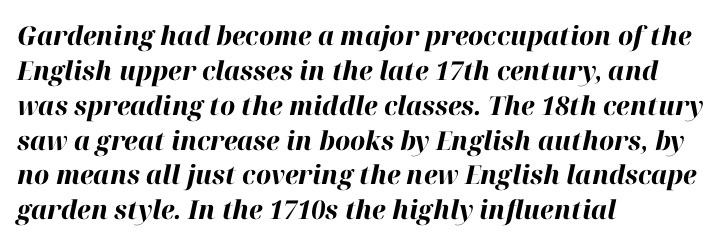
{"italic": "yes", "lean": "right", "slant_degrees": 12, "bold": "yes", "underline": "no", "align": "left", "line_spacing": "normal", "line_spacing_ratio": 1.34, "letter_spacing": "normal", "letter_spacing_em": 0.0, "glyph_px": 26}
